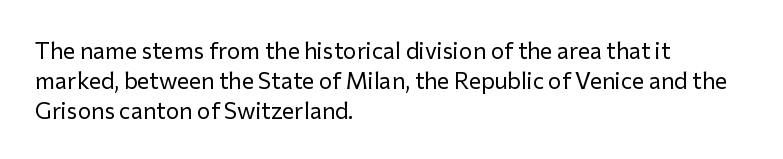
The image shows 23 px text type, upright; set left-aligned, normal line spacing (1.3x), normal letter spacing, not underlined.
